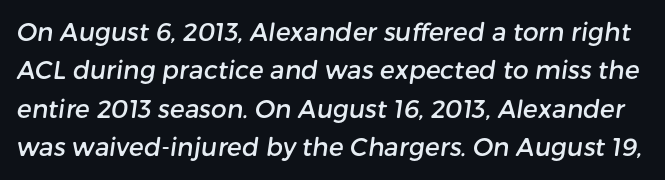
The image shows 25 px text type; set normal line spacing (1.54x), normal letter spacing, not underlined.
